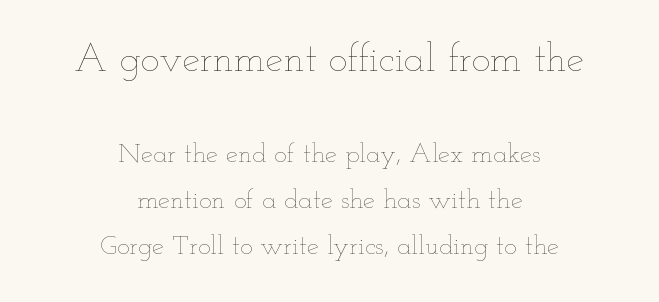
Q: Is the text bold? A: No.
Q: Is the text italic (slanted)? A: No, it is upright.
Q: Is the text underlined? A: No.
Q: How is the paragraph aligned? A: Centered.
Q: Is the spacing between letters normal or unusually wide? A: Normal.
Q: Is the spacing between lines tight, normal or loose? A: Normal.
Q: Which block of text is set in a larger size, the first (top) or the second (bottom)? A: The first (top) one.
Q: Width (condensed, normal, or wide)? A: Wide.
Q: Stroke contrast? A: Low.
Q: x-height? A: Small.
Q: Monospaced? A: No.
